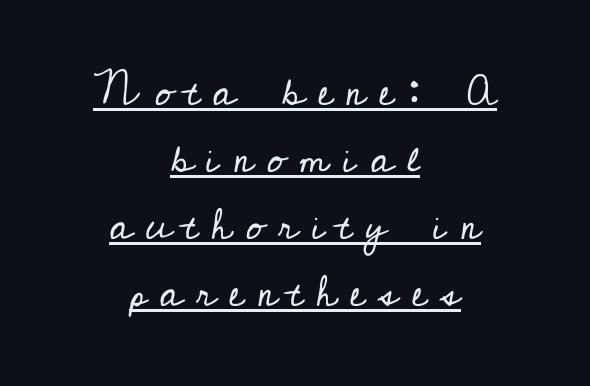
Q: Is the text bold? A: No.
Q: Is the text italic (slanted)? A: Yes.
Q: Is the typeface a serif or a sans-serif typeface? A: Serif.
Q: Is the text underlined? A: Yes.
Q: How is the paragraph aligned? A: Centered.
Q: Is the spacing between letters normal or unusually wide? A: Unusually wide.
Q: Is the spacing between lines tight, normal or loose? A: Normal.
Q: Width (condensed, normal, or wide)? A: Normal.
Q: Stroke contrast? A: Low.
Q: x-height? A: Small.
Q: Monospaced? A: No.
